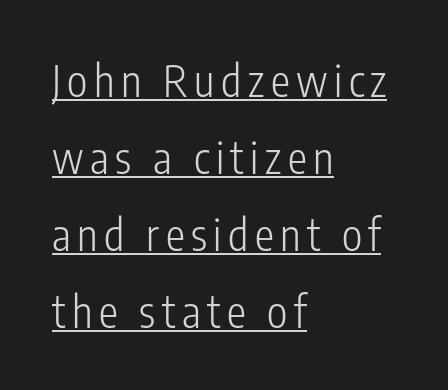
{"serif": "no", "italic": "no", "bold": "no", "weight": "light", "width": "condensed", "stroke_contrast": "low", "x_height": "medium", "monospaced": "no", "underline": "yes", "align": "left", "line_spacing_ratio": 1.79, "glyph_px": 43}
